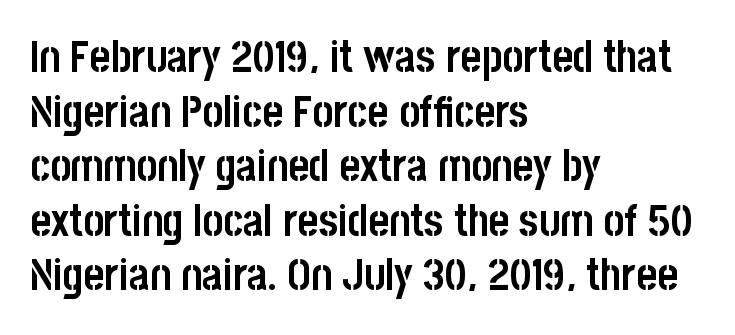
Q: Is the text bold? A: Yes.
Q: Is the text italic (slanted)? A: No, it is upright.
Q: Is the typeface a serif or a sans-serif typeface? A: Sans-serif.
Q: Is the text underlined? A: No.
Q: How is the paragraph aligned? A: Left-aligned.
Q: Is the spacing between letters normal or unusually wide? A: Normal.
Q: Width (condensed, normal, or wide)? A: Condensed.
Q: Stroke contrast? A: Low.
Q: x-height? A: Large.
Q: Monospaced? A: No.
